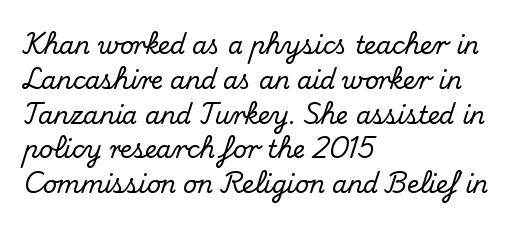
Q: Is the text italic (slanted)? A: Yes.
Q: Is the text underlined? A: No.
Q: How is the paragraph aligned? A: Left-aligned.
Q: Is the spacing between letters normal or unusually wide? A: Normal.
Q: Is the spacing between lines tight, normal or loose? A: Normal.
